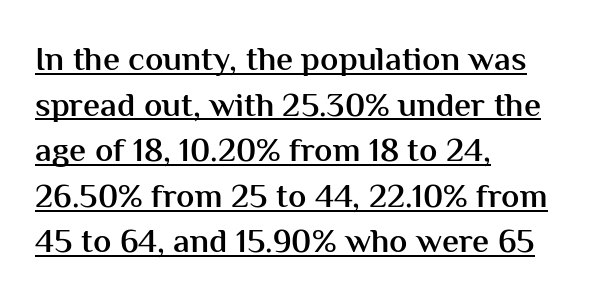
Q: Is the text bold? A: Semi-bold.
Q: Is the text italic (slanted)? A: No, it is upright.
Q: Is the typeface a serif or a sans-serif typeface? A: Sans-serif.
Q: Is the text underlined? A: Yes.
Q: How is the paragraph aligned? A: Left-aligned.
Q: Is the spacing between letters normal or unusually wide? A: Normal.
Q: Is the spacing between lines tight, normal or loose? A: Normal.
Q: Width (condensed, normal, or wide)? A: Normal.
Q: Stroke contrast? A: Medium.
Q: x-height? A: Medium.
Q: Monospaced? A: No.
